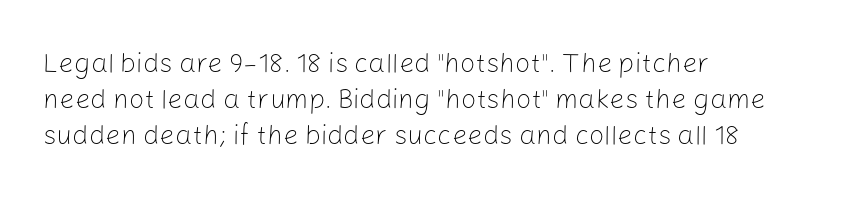
{"italic": "no", "bold": "no", "underline": "no", "align": "left", "line_spacing": "normal", "line_spacing_ratio": 1.34, "letter_spacing": "normal", "letter_spacing_em": 0.0, "glyph_px": 27}
